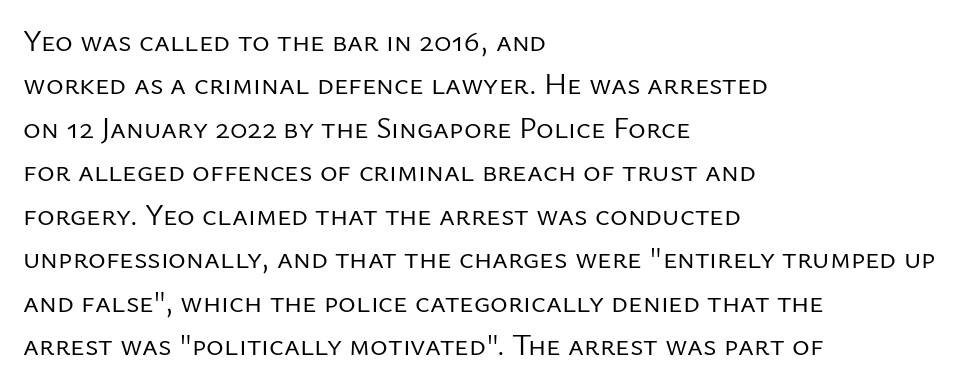
The image shows 30 px regular-weight sans-serif type, upright; set left-aligned, normal line spacing (1.45x), normal letter spacing, not underlined; low stroke contrast and a medium x-height.
